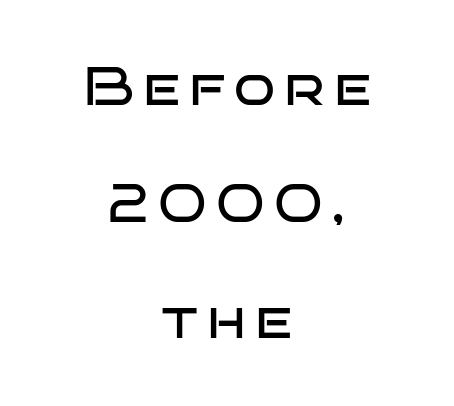
Q: Is the text bold? A: No.
Q: Is the text italic (slanted)? A: No, it is upright.
Q: Is the typeface a serif or a sans-serif typeface? A: Sans-serif.
Q: Is the text underlined? A: No.
Q: How is the paragraph aligned? A: Centered.
Q: Is the spacing between lines tight, normal or loose? A: Loose.
Q: Width (condensed, normal, or wide)? A: Wide.
Q: Stroke contrast? A: Low.
Q: x-height? A: Large.
Q: Monospaced? A: No.
